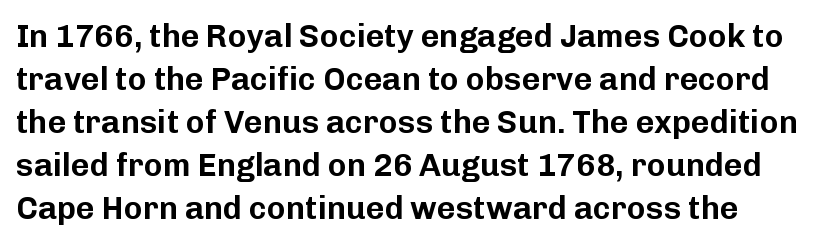
Q: Is the text italic (slanted)? A: No, it is upright.
Q: Is the typeface a serif or a sans-serif typeface? A: Sans-serif.
Q: Is the text underlined? A: No.
Q: How is the paragraph aligned? A: Left-aligned.
Q: Is the spacing between letters normal or unusually wide? A: Normal.
Q: Is the spacing between lines tight, normal or loose? A: Normal.
Q: Width (condensed, normal, or wide)? A: Normal.
Q: Stroke contrast? A: Low.
Q: x-height? A: Medium.
Q: Monospaced? A: No.
